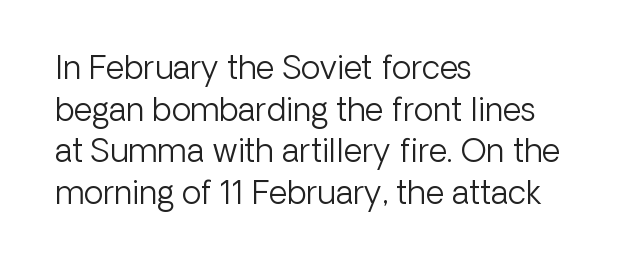
Think of a printed novel: that variable character pitch is what you see here. Anything drawn beneath the words? Only blank space. The face used here is a sans, in the tradition of grotesques and geometrics. Layout note: lines flush left. The face looks like a standard text weight, possibly lighter. The rendering uses a moderate line-height, typical for paragraphs.
